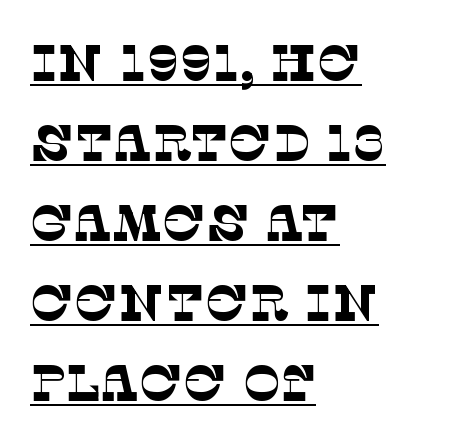
The image shows 51 px thin serif type; set left-aligned, normal line spacing (1.57x), normal letter spacing, underlined; low stroke contrast and a large x-height.
